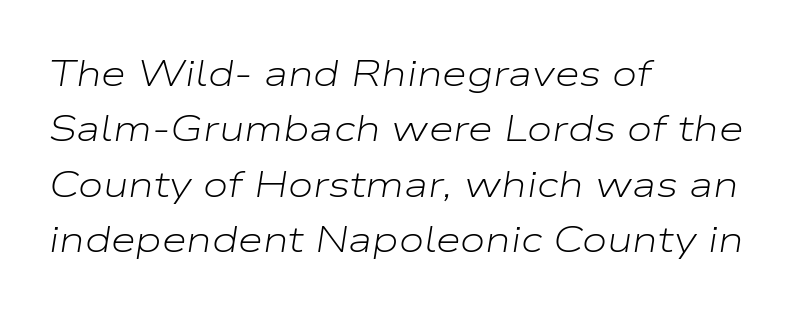
The image shows 36 px light, wide type, italic (leaning right); set left-aligned, normal line spacing (1.54x), normal letter spacing, not underlined; low stroke contrast and a medium x-height.
